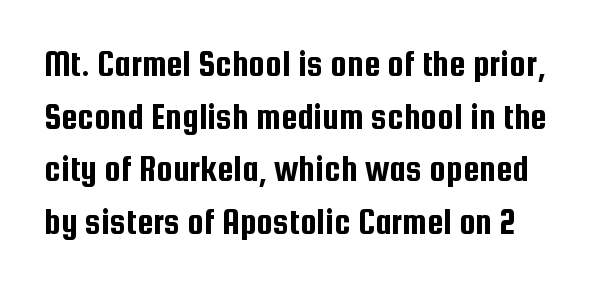
These lines are rendered in a variable-pitch font. Here the glyphs are tracked normally, forming tight word shapes. The designer went with a sans here, leaving each stem footless. No word sits above an underline. Every stem runs plumb, perpendicular to the baseline. Horizontal bands of white between lines are of average thickness.
